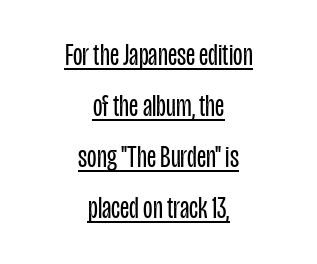
Q: Is the text bold? A: No.
Q: Is the text italic (slanted)? A: No, it is upright.
Q: Is the typeface a serif or a sans-serif typeface? A: Sans-serif.
Q: Is the text underlined? A: Yes.
Q: How is the paragraph aligned? A: Centered.
Q: Is the spacing between letters normal or unusually wide? A: Normal.
Q: Is the spacing between lines tight, normal or loose? A: Normal.
Q: Width (condensed, normal, or wide)? A: Condensed.
Q: Stroke contrast? A: Low.
Q: x-height? A: Large.
Q: Monospaced? A: No.
